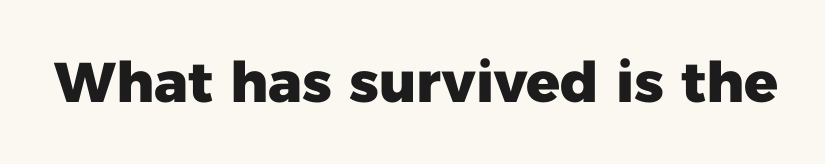
Each letter keeps its own natural width here, so spacing adapts to shape. The space directly below the letters is spotless. Between one letter and the next there's only the usual sliver of space. The type sits square on the baseline with zero lean. This is heavy type, rendered in bold. Font category for this specimen: sans-serif.
